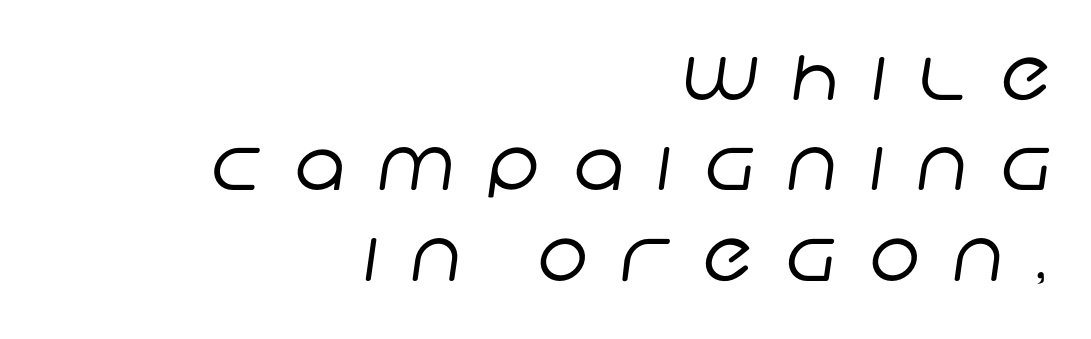
Q: Is the text bold? A: No.
Q: Is the typeface a serif or a sans-serif typeface? A: Sans-serif.
Q: Is the text underlined? A: No.
Q: How is the paragraph aligned? A: Right-aligned.
Q: Is the spacing between letters normal or unusually wide? A: Unusually wide.
Q: Is the spacing between lines tight, normal or loose? A: Normal.
Q: Width (condensed, normal, or wide)? A: Normal.
Q: Stroke contrast? A: Low.
Q: x-height? A: Large.
Q: Monospaced? A: No.
